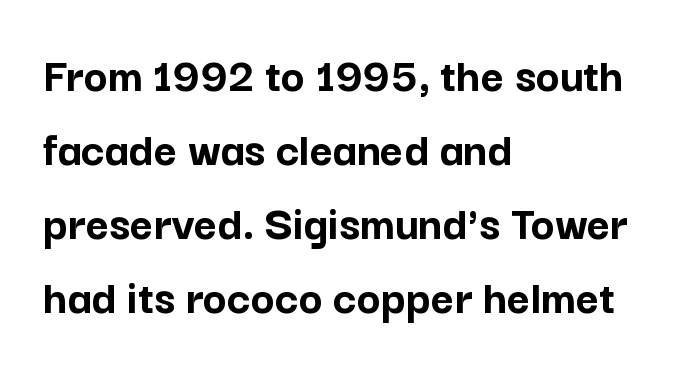
Upright lettering throughout. The passage shown is typed in a proportional face where columns would drift. This block has exactly the height ordinary leading produces. The face used here is a sans, in the tradition of grotesques and geometrics. The baseline area is clear. The paragraph has a hard left edge and a soft right edge.
